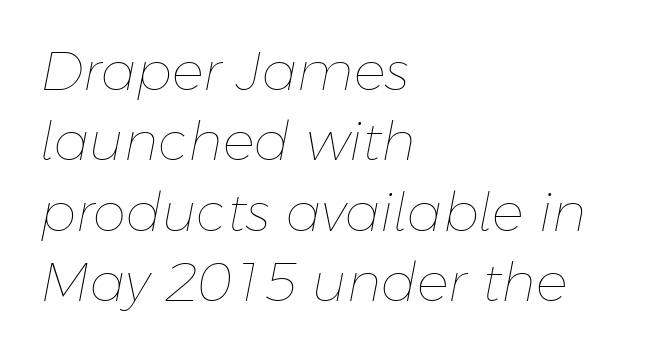
Q: Is the text bold? A: No.
Q: Is the text italic (slanted)? A: Yes, it leans right by about 11 degrees.
Q: Is the text underlined? A: No.
Q: How is the paragraph aligned? A: Left-aligned.
Q: Is the spacing between letters normal or unusually wide? A: Normal.
Q: Is the spacing between lines tight, normal or loose? A: Normal.
Q: Width (condensed, normal, or wide)? A: Normal.
Q: Stroke contrast? A: Low.
Q: x-height? A: Medium.
Q: Monospaced? A: No.
